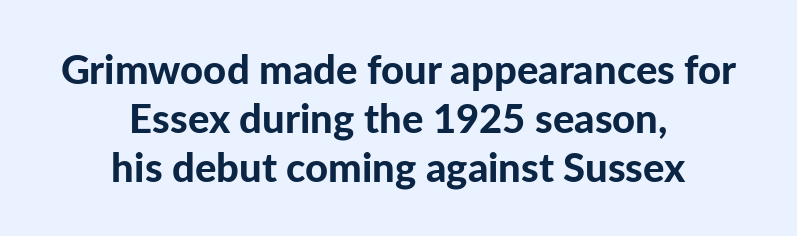
Ascenders rise straight up at ninety degrees. The designer went with a sans here, leaving each stem footless. You could not count columns in this text — the font is proportionally spaced. The font is running at its bold setting.
